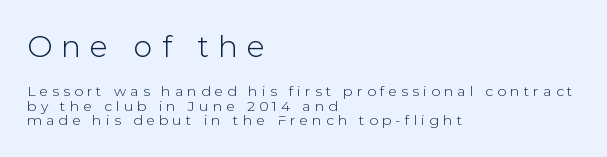
{"serif": "no", "italic": "no", "width": "normal", "stroke_contrast": "low", "x_height": "medium", "monospaced": "no", "underline": "no", "align": "left", "line_spacing": "tight", "line_spacing_ratio": 1.04, "letter_spacing": "wide", "letter_spacing_em": 0.3, "larger_block": "first", "size_ratio": 2.14, "glyph_px": 30}
